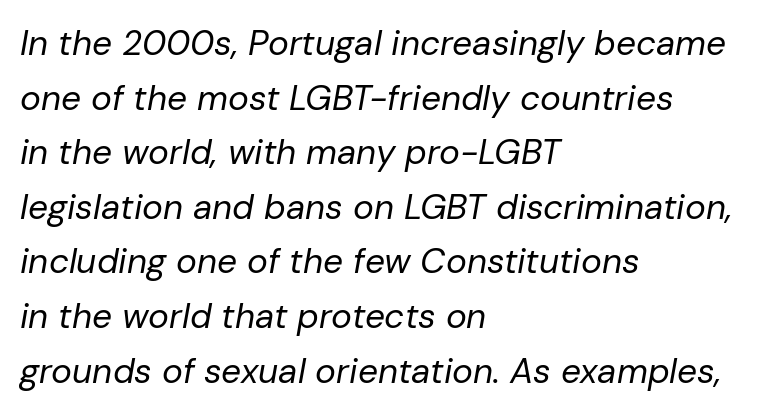
The image shows 35 px regular-weight type, italic (leaning right); set left-aligned, normal line spacing (1.56x), normal letter spacing, not underlined; low stroke contrast and a medium x-height.
